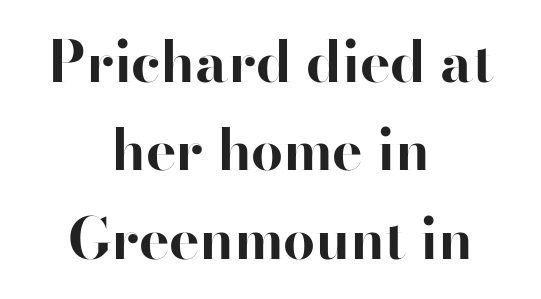
The image shows 57 px bold sans-serif type, upright; set centered, normal line spacing (1.55x), normal letter spacing, not underlined; high stroke contrast and a small x-height.
